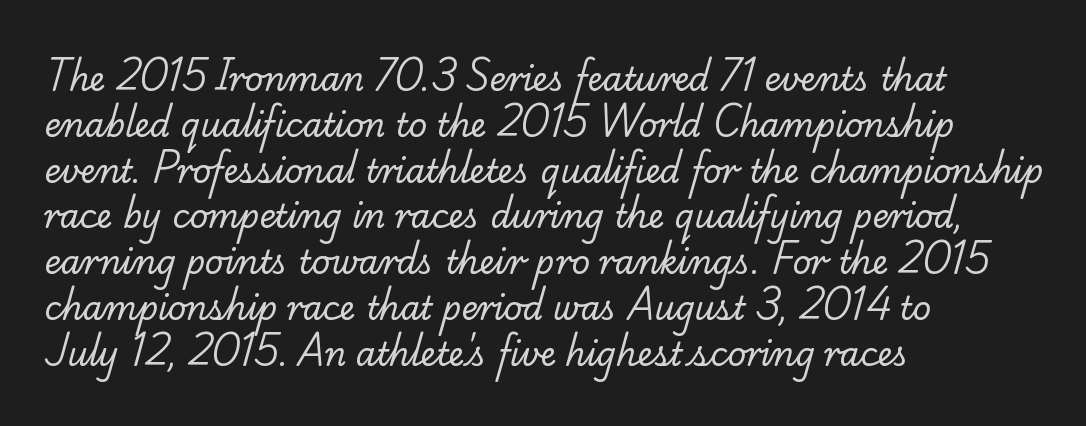
If you measured baseline to baseline, you'd find a middling distance. Is the block centered? No — it sits flush against the left margin. The rendering keeps characters at their native spacing. Clear beneath every line of the passage. The weight tops out at a normal text grade.
